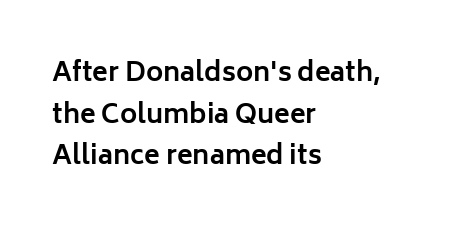
The image shows 26 px bold type, upright; set left-aligned, normal line spacing (1.6x), normal letter spacing, not underlined.
